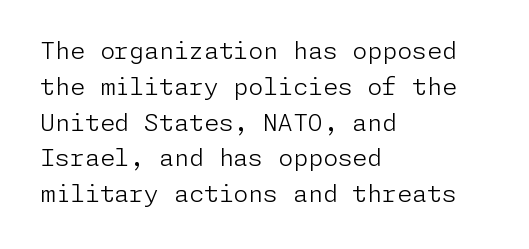
The image shows 24 px text type, upright; set left-aligned, normal line spacing (1.49x), normal letter spacing, not underlined.
